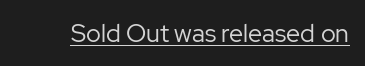
The image shows 25 px text type, upright; set normal letter spacing, underlined.
